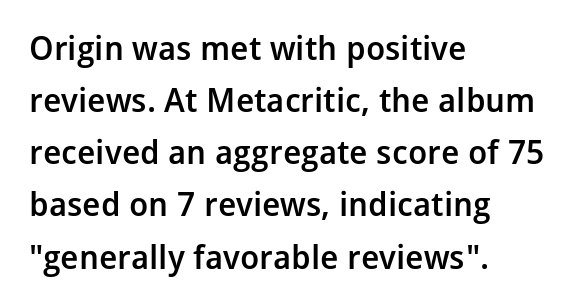
The image shows 33 px semibold sans-serif type, upright; set left-aligned, normal line spacing (1.58x), normal letter spacing, not underlined; low stroke contrast and a medium x-height.
